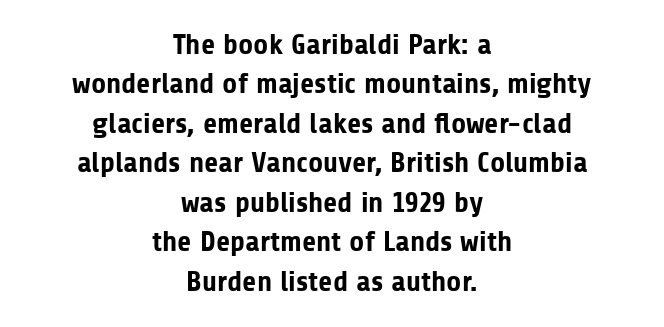
Tall strokes in this sample are plumb rather than angled. A full-strength bold gives these letters their thick strokes. Line starts and ends both wander, symmetrically. Spacing verdict: proportional, widths tailored to each character.
